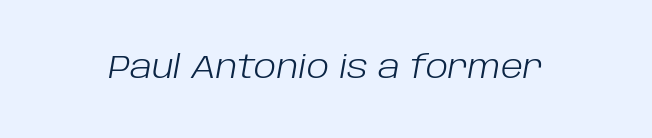
Q: Is the text bold? A: No.
Q: Is the text italic (slanted)? A: Yes, it leans right by about 10 degrees.
Q: Is the text underlined? A: No.
Q: Is the spacing between letters normal or unusually wide? A: Normal.
Q: Width (condensed, normal, or wide)? A: Normal.
Q: Stroke contrast? A: Low.
Q: x-height? A: Large.
Q: Monospaced? A: No.
